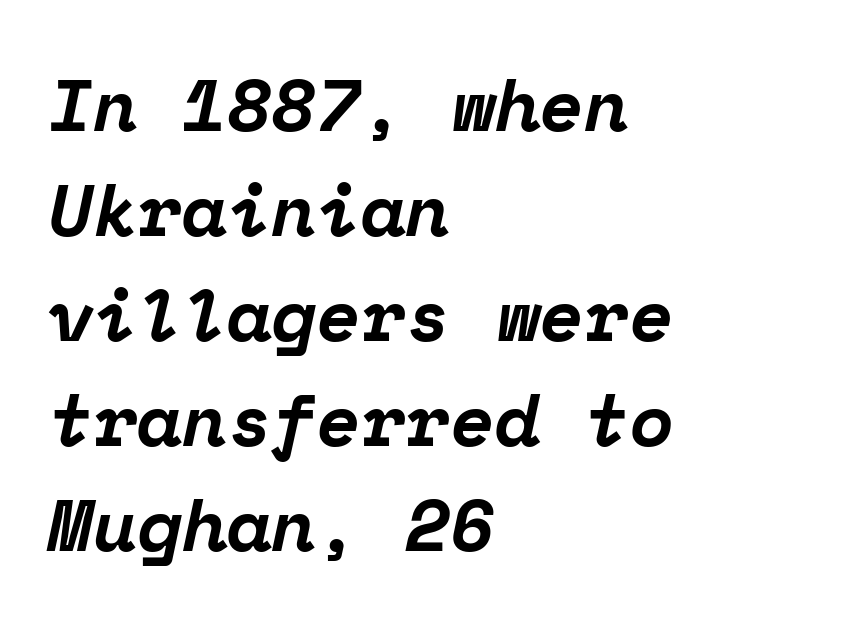
Unmarked baselines from the first word to the last. Short and long lines alike share a common starting point at left. Glyph-to-glyph distance matches everyday printed text. Slanted lettering throughout.
